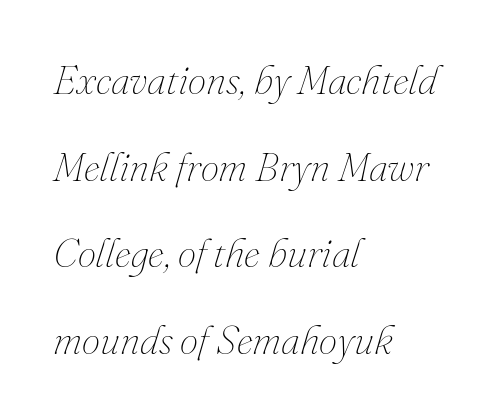
Q: Is the text bold? A: No.
Q: Is the text italic (slanted)? A: Yes, it leans right by about 16 degrees.
Q: Is the text underlined? A: No.
Q: How is the paragraph aligned? A: Left-aligned.
Q: Is the spacing between letters normal or unusually wide? A: Normal.
Q: Is the spacing between lines tight, normal or loose? A: Loose.
Q: Width (condensed, normal, or wide)? A: Normal.
Q: Stroke contrast? A: Medium.
Q: x-height? A: Small.
Q: Monospaced? A: No.
